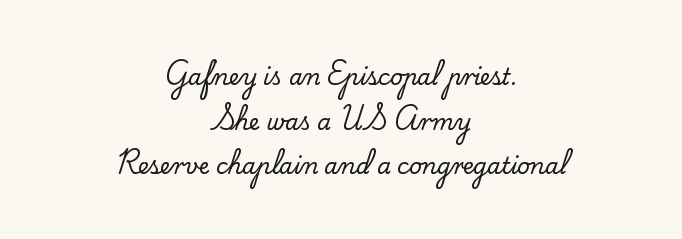
{"underline": "no", "align": "center", "line_spacing": "loose", "line_spacing_ratio": 2.03, "letter_spacing": "normal", "letter_spacing_em": 0.0, "glyph_px": 22}
